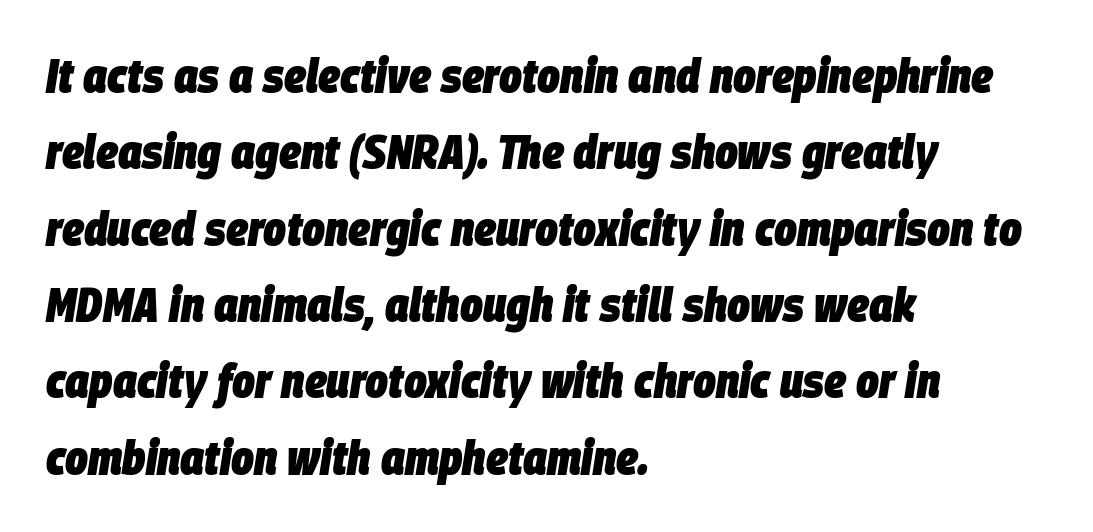
Q: Is the text bold? A: Yes.
Q: Is the text italic (slanted)? A: Yes, it leans right by about 9 degrees.
Q: Is the text underlined? A: No.
Q: How is the paragraph aligned? A: Left-aligned.
Q: Is the spacing between letters normal or unusually wide? A: Normal.
Q: Is the spacing between lines tight, normal or loose? A: Normal.
Q: Width (condensed, normal, or wide)? A: Condensed.
Q: Stroke contrast? A: Low.
Q: x-height? A: Large.
Q: Monospaced? A: No.
